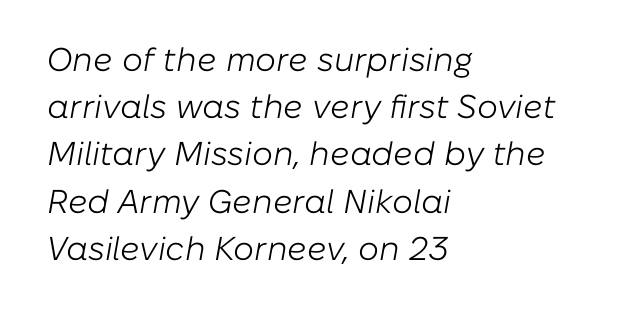
Q: Is the text bold? A: No.
Q: Is the text italic (slanted)? A: Yes, it leans right by about 10 degrees.
Q: Is the text underlined? A: No.
Q: How is the paragraph aligned? A: Left-aligned.
Q: Is the spacing between letters normal or unusually wide? A: Normal.
Q: Is the spacing between lines tight, normal or loose? A: Normal.
Q: Width (condensed, normal, or wide)? A: Normal.
Q: Stroke contrast? A: Low.
Q: x-height? A: Medium.
Q: Monospaced? A: No.
